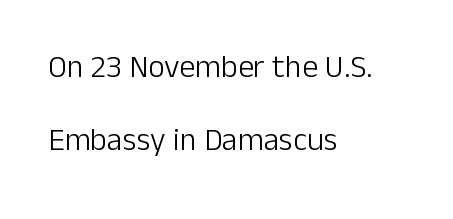
Q: Is the text bold? A: No.
Q: Is the text italic (slanted)? A: No, it is upright.
Q: Is the typeface a serif or a sans-serif typeface? A: Sans-serif.
Q: Is the text underlined? A: No.
Q: How is the paragraph aligned? A: Left-aligned.
Q: Is the spacing between letters normal or unusually wide? A: Normal.
Q: Is the spacing between lines tight, normal or loose? A: Loose.
Q: Width (condensed, normal, or wide)? A: Normal.
Q: Stroke contrast? A: Low.
Q: x-height? A: Medium.
Q: Monospaced? A: No.
